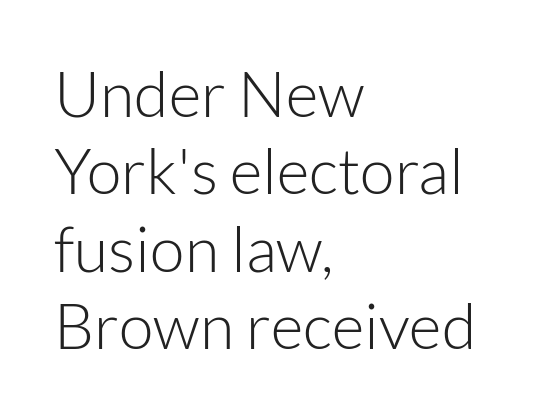
Q: Is the text bold? A: No.
Q: Is the text italic (slanted)? A: No, it is upright.
Q: Is the typeface a serif or a sans-serif typeface? A: Sans-serif.
Q: Is the text underlined? A: No.
Q: How is the paragraph aligned? A: Left-aligned.
Q: Is the spacing between letters normal or unusually wide? A: Normal.
Q: Width (condensed, normal, or wide)? A: Normal.
Q: Stroke contrast? A: Low.
Q: x-height? A: Medium.
Q: Monospaced? A: No.
